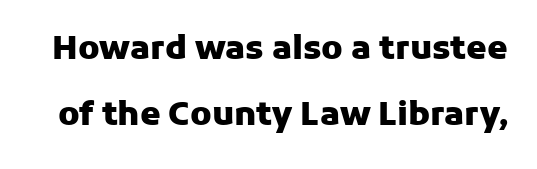
The image shows 33 px heavy sans-serif type, upright; set loose line spacing (2.01x), normal letter spacing, not underlined; low stroke contrast and a medium x-height.
